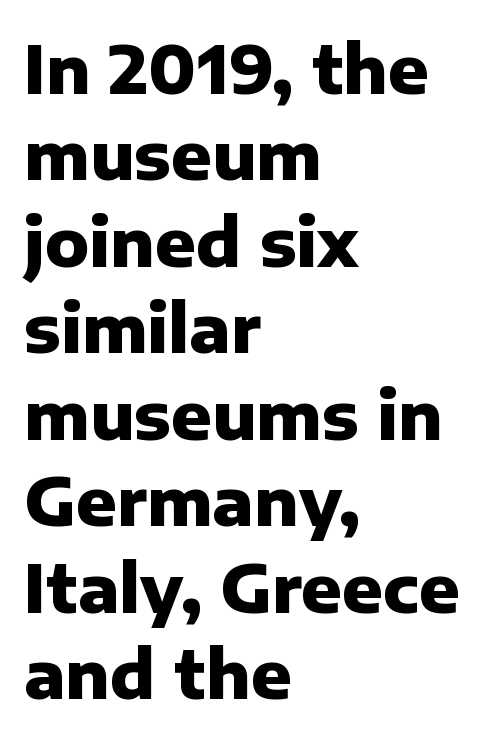
The image shows 67 px heavy sans-serif type, upright; set left-aligned, normal line spacing (1.29x), normal letter spacing, not underlined; low stroke contrast and a medium x-height.
